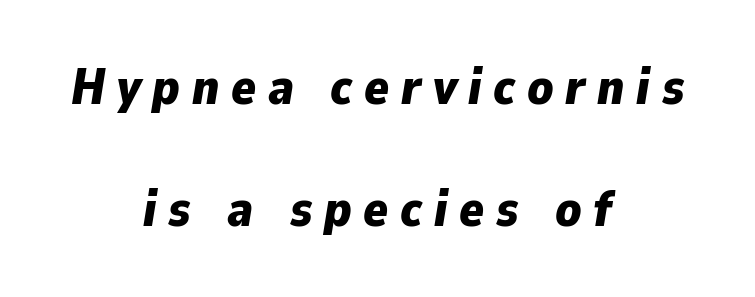
{"italic": "yes", "lean": "right", "slant_degrees": 9, "bold": "yes", "weight": "bold", "width": "normal", "stroke_contrast": "low", "x_height": "medium", "monospaced": "no", "underline": "no", "align": "center", "line_spacing": "loose", "line_spacing_ratio": 2.4, "letter_spacing": "wide", "letter_spacing_em": 0.23, "glyph_px": 51}
